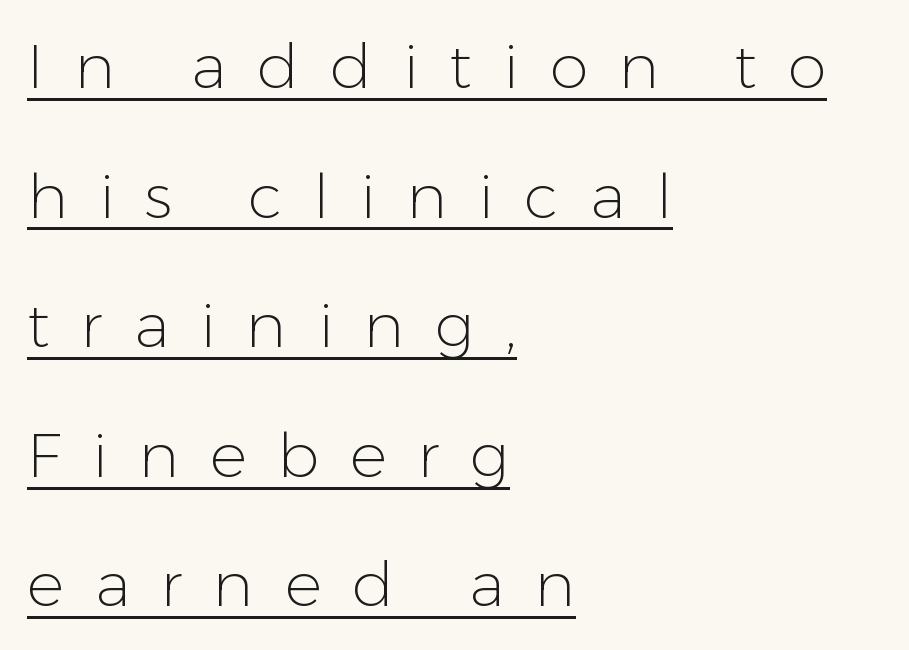
{"serif": "no", "italic": "no", "bold": "no", "weight": "light", "width": "normal", "stroke_contrast": "low", "x_height": "medium", "monospaced": "no", "underline": "yes", "align": "left", "line_spacing": "loose", "line_spacing_ratio": 2.09, "letter_spacing": "wide", "letter_spacing_em": 0.5, "glyph_px": 62}
